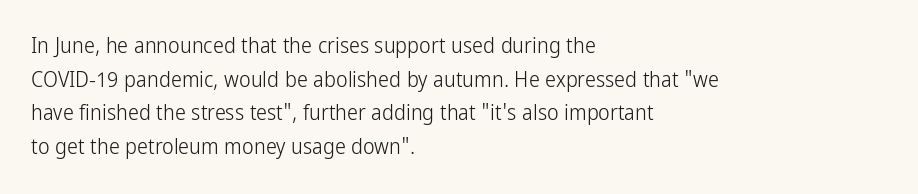
Unbolded letterforms with no extra heft. The letterforms sit shoulder to shoulder at normal distance. Line spacing here is normal. Glance below the letters and you will spot only blank space. Visually the block forms a straight wall on the left and a jagged coastline on the right.
